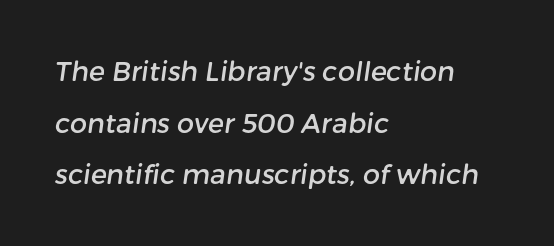
{"underline": "no", "align": "left", "line_spacing": "loose", "line_spacing_ratio": 1.91, "letter_spacing": "normal", "letter_spacing_em": 0.0, "glyph_px": 27}
